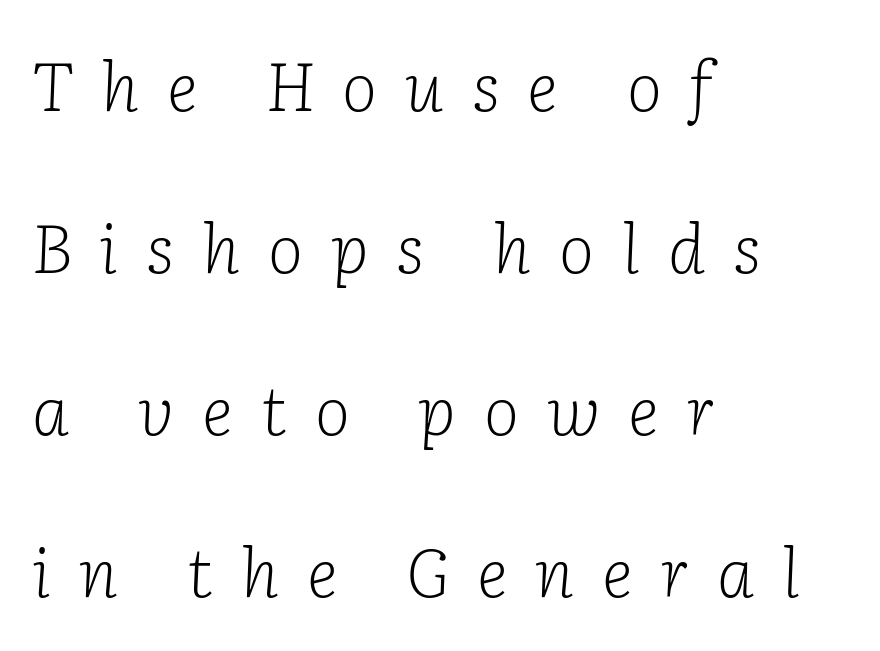
The image shows 67 px light serif type, italic (leaning right); set left-aligned, loose line spacing (2.42x), unusually wide letter spacing (+0.42 em), not underlined; low stroke contrast and a medium x-height.
